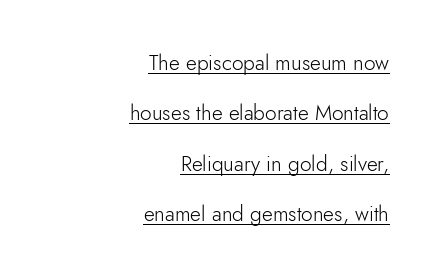
The image shows 21 px text type, upright; set right-aligned, loose line spacing (2.4x), normal letter spacing, underlined.
